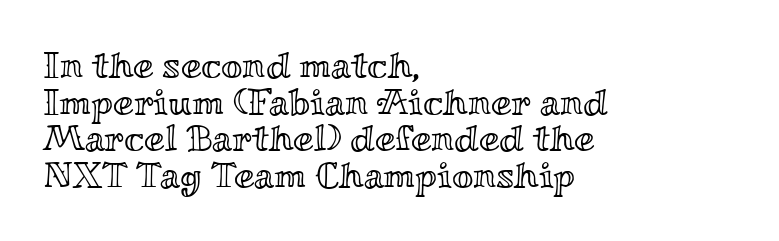
Q: Is the text italic (slanted)? A: No, it is upright.
Q: Is the text underlined? A: No.
Q: How is the paragraph aligned? A: Left-aligned.
Q: Is the spacing between letters normal or unusually wide? A: Normal.
Q: Is the spacing between lines tight, normal or loose? A: Tight.
Q: Width (condensed, normal, or wide)? A: Wide.
Q: x-height? A: Small.
Q: Monospaced? A: No.
